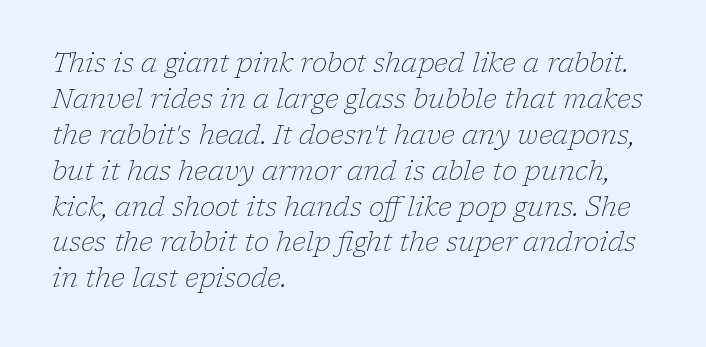
{"italic": "yes", "lean": "right", "slant_degrees": 17, "bold": "no", "underline": "no", "align": "left", "line_spacing": "normal", "line_spacing_ratio": 1.38, "letter_spacing": "normal", "letter_spacing_em": 0.0, "glyph_px": 26}
